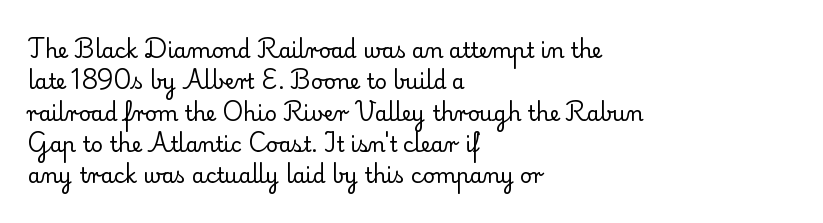
The image shows 21 px text type, upright; set left-aligned, normal line spacing (1.49x), normal letter spacing, not underlined.
